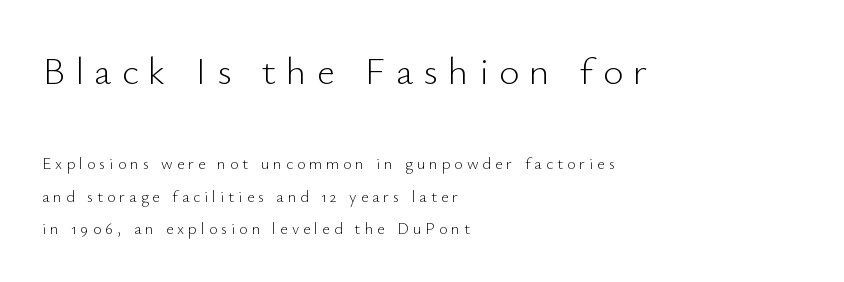
The image shows 39 px light sans-serif type, upright; set left-aligned, loose line spacing (2.03x), unusually wide letter spacing (+0.26 em), not underlined; the first (top) block is 2.44x larger; low stroke contrast and a small x-height.
